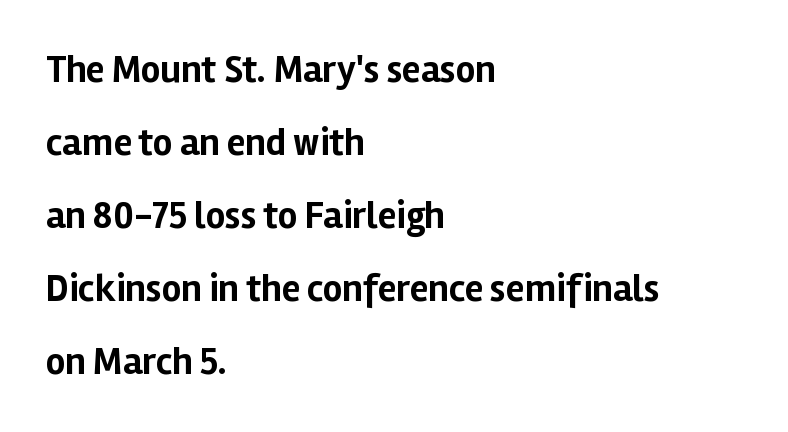
{"serif": "no", "italic": "no", "bold": "yes", "weight": "bold", "width": "normal", "stroke_contrast": "low", "x_height": "medium", "monospaced": "no", "underline": "no", "align": "left", "line_spacing": "loose", "line_spacing_ratio": 1.92, "letter_spacing": "normal", "letter_spacing_em": 0.0, "glyph_px": 38}
